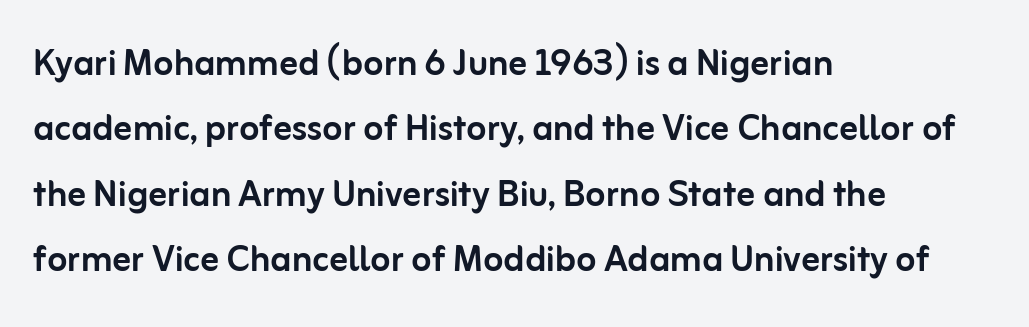
The image shows 46 px sans-serif type, upright; set left-aligned, normal line spacing (1.42x), normal letter spacing, not underlined; low stroke contrast and a medium x-height.
